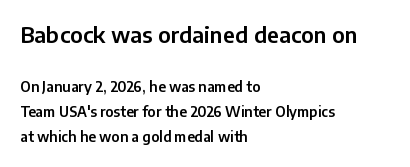
Q: Is the text italic (slanted)? A: No, it is upright.
Q: Is the text underlined? A: No.
Q: How is the paragraph aligned? A: Left-aligned.
Q: Is the spacing between letters normal or unusually wide? A: Normal.
Q: Which block of text is set in a larger size, the first (top) or the second (bottom)? A: The first (top) one.
